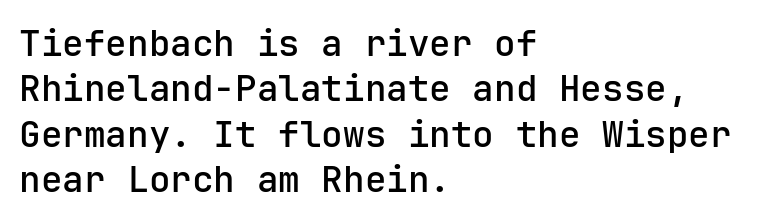
Q: Is the text italic (slanted)? A: No, it is upright.
Q: Is the typeface a serif or a sans-serif typeface? A: Sans-serif.
Q: Is the text underlined? A: No.
Q: How is the paragraph aligned? A: Left-aligned.
Q: Is the spacing between letters normal or unusually wide? A: Normal.
Q: Is the spacing between lines tight, normal or loose? A: Normal.
Q: Width (condensed, normal, or wide)? A: Normal.
Q: Stroke contrast? A: Low.
Q: x-height? A: Medium.
Q: Monospaced? A: Yes.
